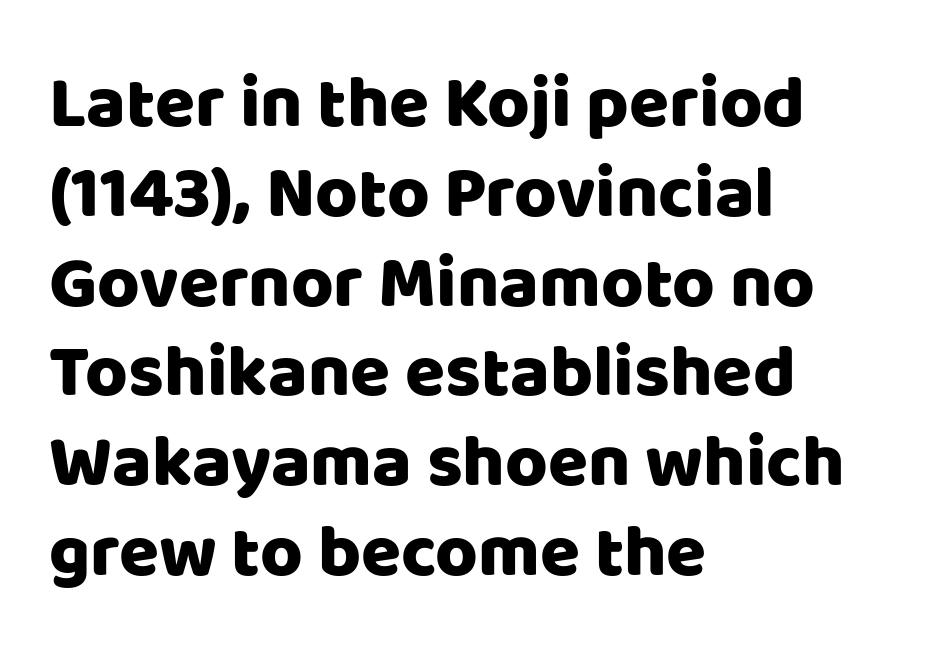
{"serif": "no", "italic": "no", "width": "normal", "stroke_contrast": "low", "x_height": "large", "monospaced": "no", "underline": "no", "align": "left", "line_spacing_ratio": 1.23, "letter_spacing": "normal", "letter_spacing_em": 0.0, "glyph_px": 73}
